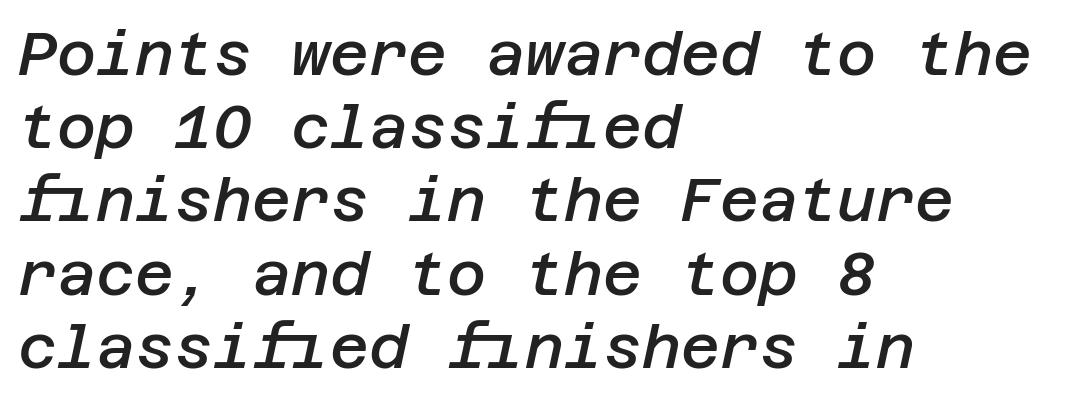
Look at the tracking — it's just the regular setting, nothing added. The face used here is a semibold: visibly heavier than regular, lighter than bold. The lettering tilts uniformly, giving the passage an italic look. Clear beneath every line of the passage.
